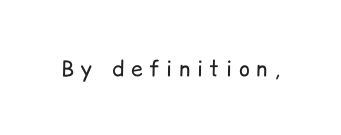
The image shows 21 px text type, upright; set unusually wide letter spacing (+0.32 em), not underlined.
